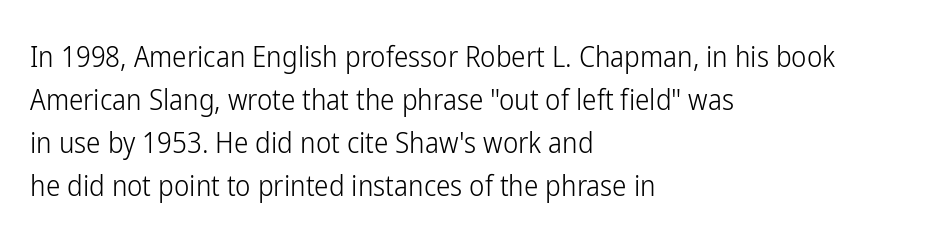
The image shows 29 px light, condensed sans-serif type, upright; set left-aligned, normal line spacing (1.48x), normal letter spacing, not underlined; low stroke contrast and a medium x-height.
